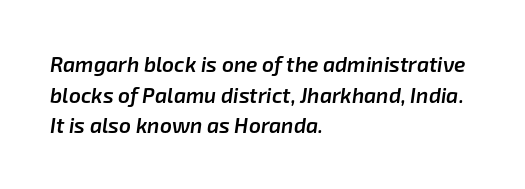
The image shows 21 px text type, italic (leaning right); set left-aligned, normal line spacing (1.46x), normal letter spacing, not underlined.
